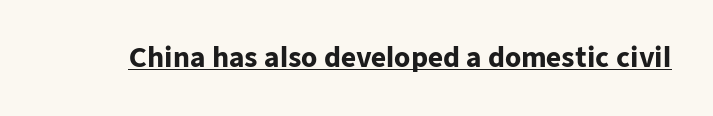
No extra tracking has been applied to these lines. Glance below the letters and you will spot a drawn line. Quick note: not italic, upright. The letters are bold, with thick, heavy strokes.
